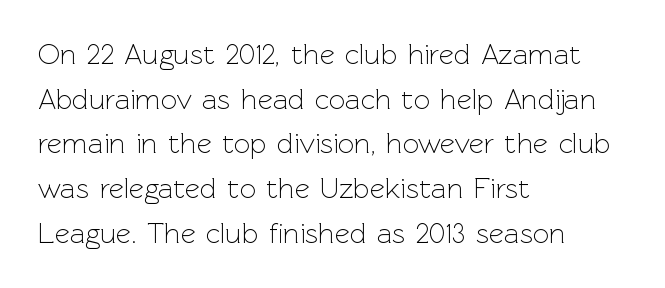
The image shows 29 px light sans-serif type, upright; set left-aligned, normal line spacing (1.54x), normal letter spacing, not underlined; a medium x-height.
